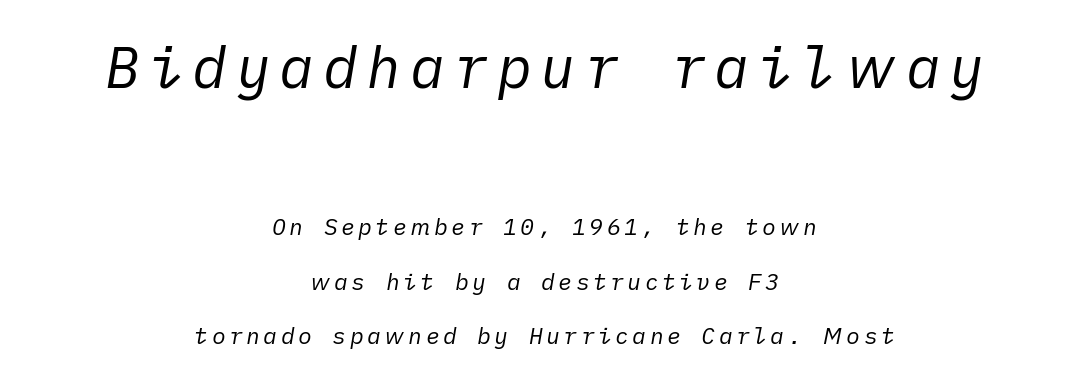
Slant detected: the letters are inclined. These lines stack symmetrically, like a column narrowing and widening about its center. One glance says open: line gaps are wider than usual. Just letters on the line, the space beneath them empty. The rendering shrinks the type as you move from the upper chunk to the lower. No chunkiness to these letters — they're not bold.
